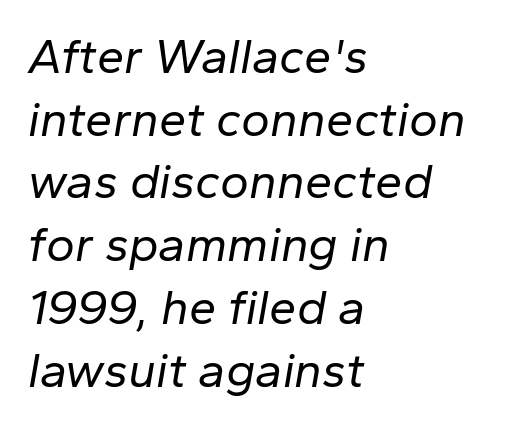
Q: Is the text bold? A: No.
Q: Is the text italic (slanted)? A: Yes, it leans right by about 10 degrees.
Q: Is the text underlined? A: No.
Q: How is the paragraph aligned? A: Left-aligned.
Q: Is the spacing between letters normal or unusually wide? A: Normal.
Q: Is the spacing between lines tight, normal or loose? A: Normal.
Q: Width (condensed, normal, or wide)? A: Normal.
Q: Stroke contrast? A: Low.
Q: x-height? A: Medium.
Q: Monospaced? A: No.
